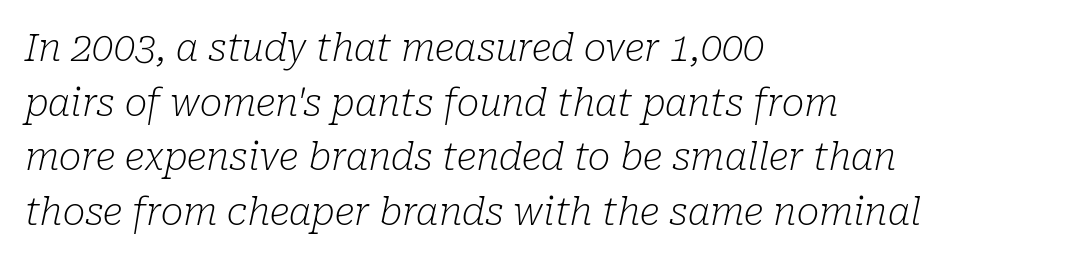
{"serif": "yes", "italic": "yes", "lean": "right", "slant_degrees": 10, "bold": "no", "weight": "light", "width": "normal", "stroke_contrast": "low", "x_height": "medium", "monospaced": "no", "underline": "no", "align": "left", "line_spacing": "normal", "line_spacing_ratio": 1.44, "letter_spacing": "normal", "letter_spacing_em": 0.0, "glyph_px": 38}
